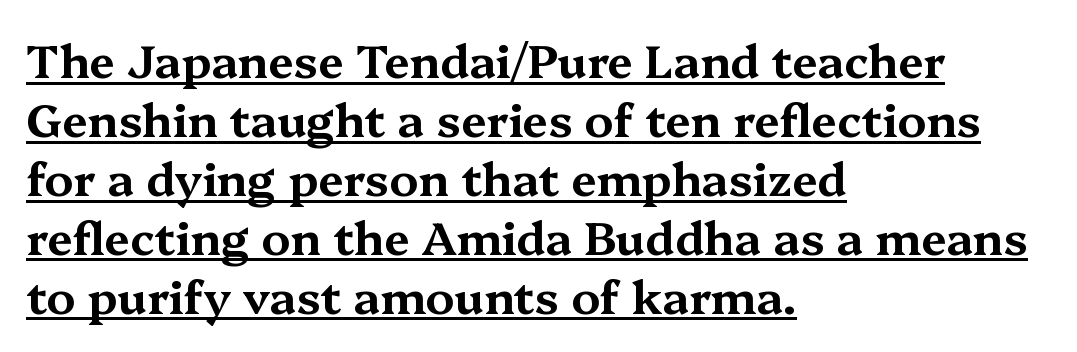
The image shows 46 px wide serif type, upright; set left-aligned, normal line spacing (1.28x), normal letter spacing, underlined; medium stroke contrast and a medium x-height.
